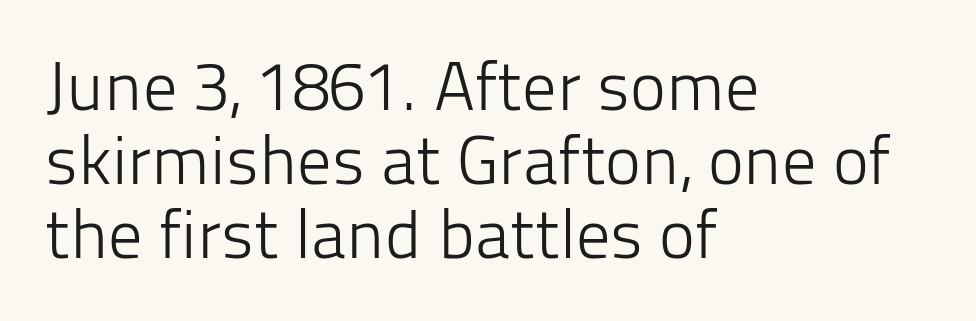
The letters advance in unequal steps, a hallmark of proportional type. Is this a heavy cut? Hardly; it is regular or lighter. Tall strokes in this sample are plumb rather than angled. Type style note: lacks serifs.
